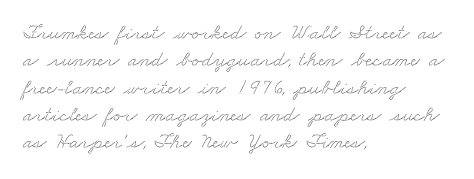
{"underline": "no", "align": "left", "line_spacing_ratio": 1.24, "letter_spacing": "normal", "letter_spacing_em": 0.0, "glyph_px": 22}
